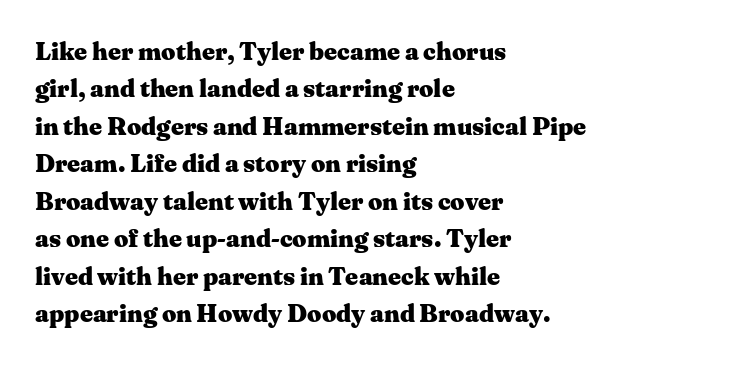
Q: Is the text bold? A: Yes.
Q: Is the text italic (slanted)? A: No, it is upright.
Q: Is the text underlined? A: No.
Q: How is the paragraph aligned? A: Left-aligned.
Q: Is the spacing between letters normal or unusually wide? A: Normal.
Q: Is the spacing between lines tight, normal or loose? A: Normal.
